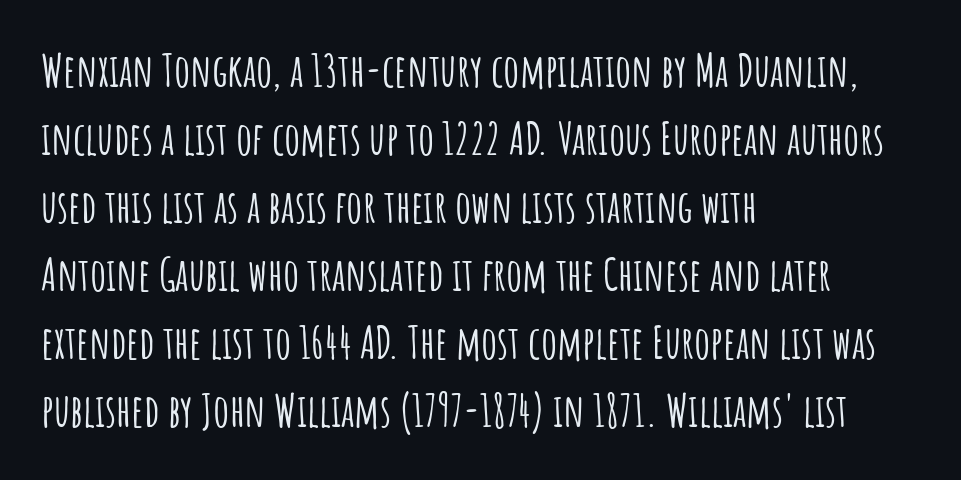
{"serif": "no", "italic": "no", "width": "condensed", "stroke_contrast": "low", "x_height": "large", "monospaced": "no", "underline": "no", "align": "left", "line_spacing": "normal", "line_spacing_ratio": 1.51, "letter_spacing": "normal", "letter_spacing_em": 0.0, "glyph_px": 45}
